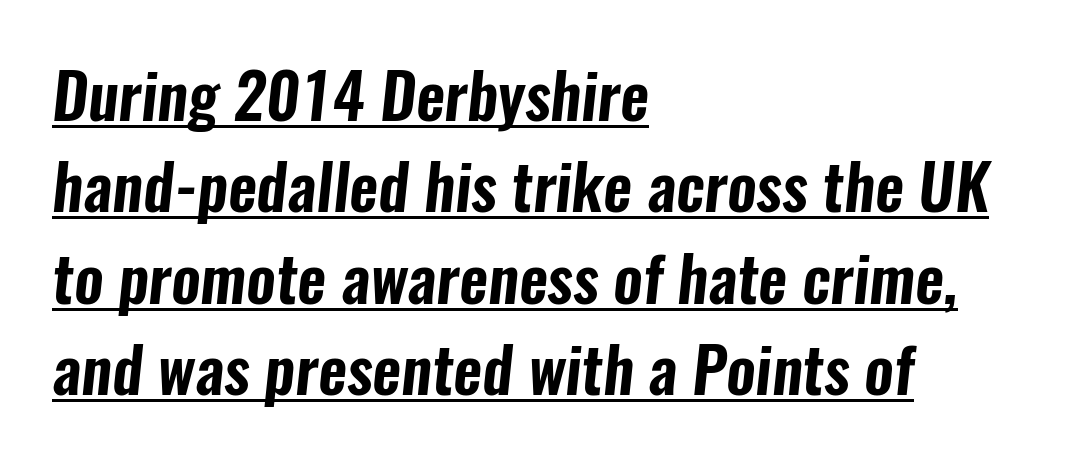
{"serif": "no", "width": "condensed", "stroke_contrast": "low", "x_height": "medium", "monospaced": "no", "underline": "yes", "align": "left", "line_spacing": "normal", "line_spacing_ratio": 1.45, "letter_spacing": "normal", "letter_spacing_em": 0.0, "glyph_px": 63}
